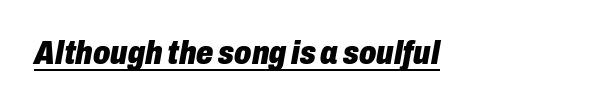
Q: Is the text bold? A: Yes.
Q: Is the text italic (slanted)? A: Yes, it leans right by about 10 degrees.
Q: Is the text underlined? A: Yes.
Q: Is the spacing between letters normal or unusually wide? A: Normal.
Q: Width (condensed, normal, or wide)? A: Condensed.
Q: Stroke contrast? A: Low.
Q: x-height? A: Medium.
Q: Monospaced? A: No.
